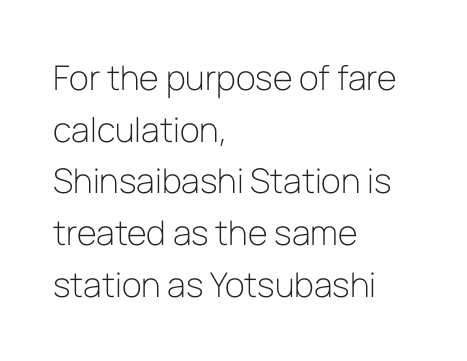
Q: Is the text bold? A: No.
Q: Is the text italic (slanted)? A: No, it is upright.
Q: Is the typeface a serif or a sans-serif typeface? A: Sans-serif.
Q: Is the text underlined? A: No.
Q: How is the paragraph aligned? A: Left-aligned.
Q: Is the spacing between letters normal or unusually wide? A: Normal.
Q: Is the spacing between lines tight, normal or loose? A: Normal.
Q: Width (condensed, normal, or wide)? A: Normal.
Q: Stroke contrast? A: Low.
Q: x-height? A: Medium.
Q: Monospaced? A: No.
